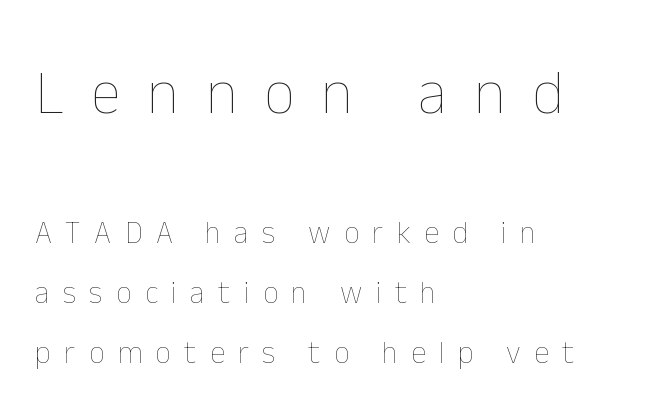
{"italic": "no", "bold": "no", "weight": "thin", "width": "normal", "stroke_contrast": "low", "x_height": "medium", "monospaced": "no", "underline": "no", "align": "left", "line_spacing": "loose", "line_spacing_ratio": 1.93, "letter_spacing": "wide", "letter_spacing_em": 0.43, "larger_block": "first", "size_ratio": 2.0, "glyph_px": 62}
